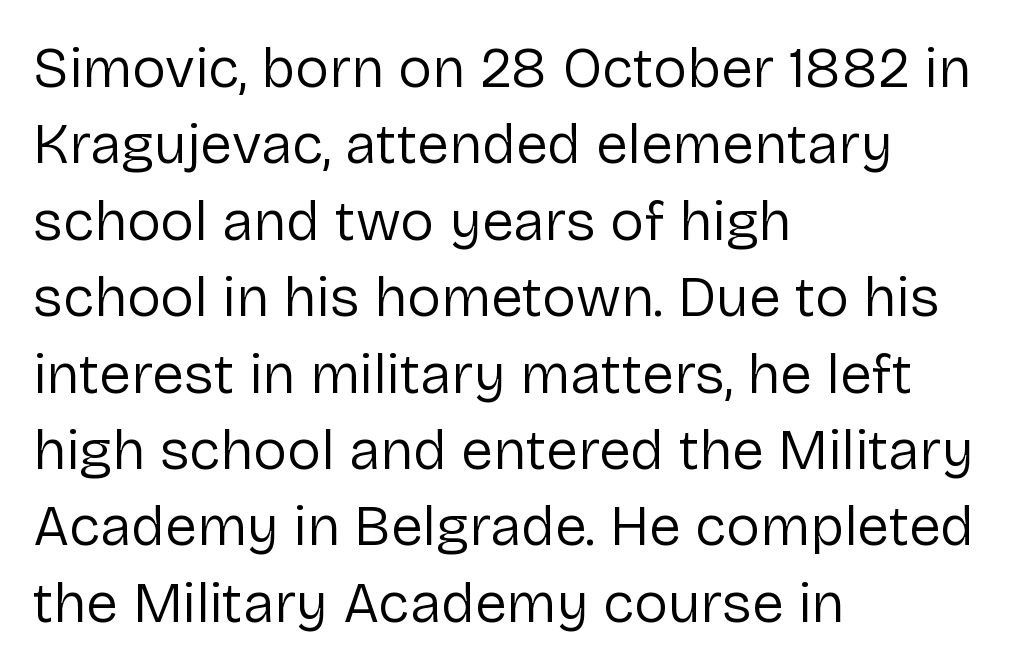
Q: Is the text bold? A: No.
Q: Is the text italic (slanted)? A: No, it is upright.
Q: Is the typeface a serif or a sans-serif typeface? A: Sans-serif.
Q: Is the text underlined? A: No.
Q: How is the paragraph aligned? A: Left-aligned.
Q: Is the spacing between letters normal or unusually wide? A: Normal.
Q: Is the spacing between lines tight, normal or loose? A: Normal.
Q: Width (condensed, normal, or wide)? A: Normal.
Q: Stroke contrast? A: Low.
Q: x-height? A: Medium.
Q: Monospaced? A: No.
